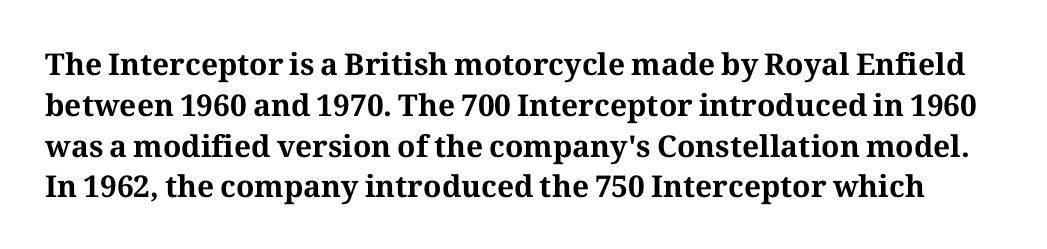
The image shows 30 px bold serif type, upright; set normal line spacing (1.36x), normal letter spacing, not underlined; medium stroke contrast and a medium x-height.
